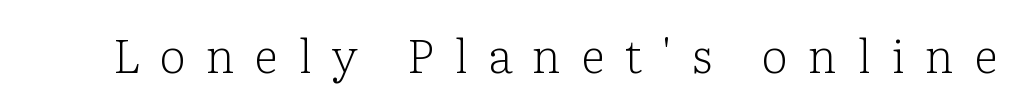
Ascenders rise straight up at ninety degrees. You can tell from the footed stems that serif type was used. Clear beneath every line of the passage. A light-to-regular cut is what we see here.
